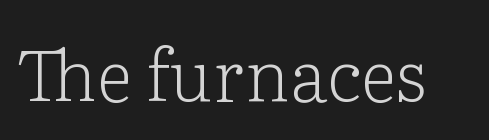
Q: Is the text bold? A: No.
Q: Is the text italic (slanted)? A: No, it is upright.
Q: Is the typeface a serif or a sans-serif typeface? A: Serif.
Q: Is the text underlined? A: No.
Q: Is the spacing between letters normal or unusually wide? A: Normal.
Q: Width (condensed, normal, or wide)? A: Normal.
Q: Stroke contrast? A: Low.
Q: x-height? A: Medium.
Q: Monospaced? A: No.
